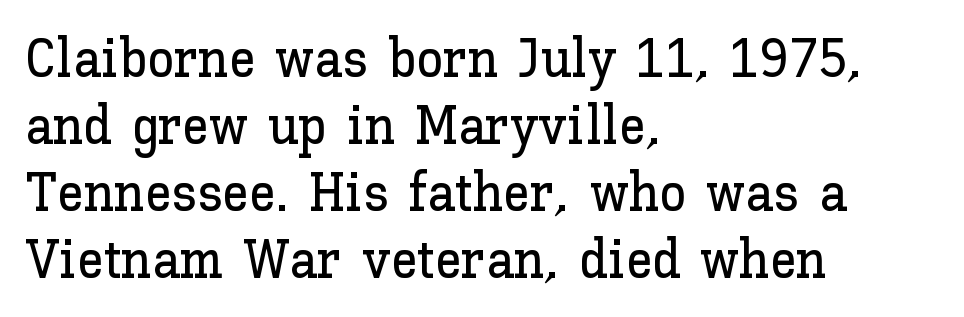
{"italic": "no", "width": "normal", "stroke_contrast": "low", "x_height": "medium", "monospaced": "no", "underline": "no", "align": "left", "line_spacing_ratio": 1.24, "letter_spacing": "normal", "letter_spacing_em": 0.0, "glyph_px": 54}
